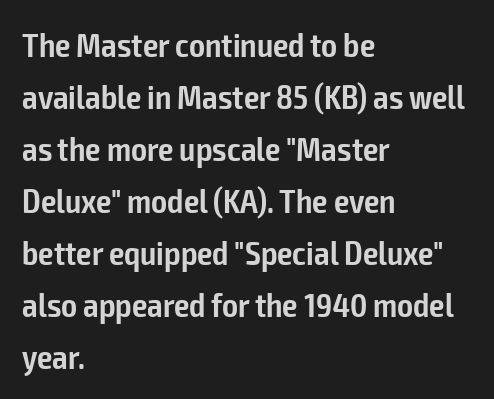
The image shows 34 px semibold, condensed sans-serif type, upright; set left-aligned, normal line spacing (1.53x), normal letter spacing, not underlined; low stroke contrast and a medium x-height.
